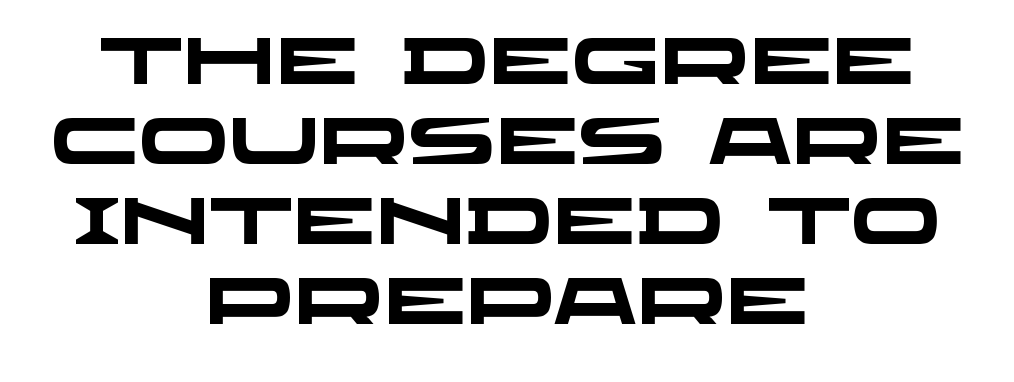
{"serif": "no", "bold": "yes", "weight": "heavy", "width": "wide", "stroke_contrast": "low", "x_height": "large", "monospaced": "no", "underline": "no", "align": "center", "line_spacing_ratio": 1.21, "letter_spacing": "normal", "letter_spacing_em": 0.0, "glyph_px": 66}
